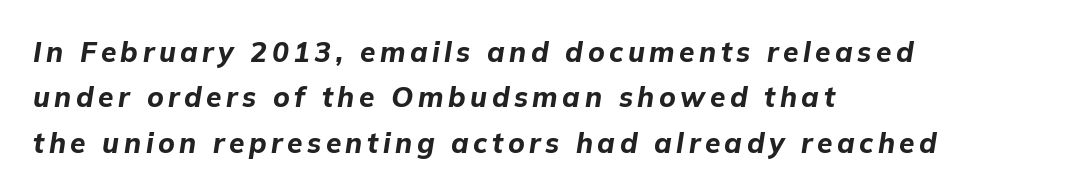
Q: Is the text bold? A: Yes.
Q: Is the text italic (slanted)? A: Yes, it leans right by about 9 degrees.
Q: Is the text underlined? A: No.
Q: How is the paragraph aligned? A: Left-aligned.
Q: Is the spacing between lines tight, normal or loose? A: Normal.
Q: Width (condensed, normal, or wide)? A: Normal.
Q: Stroke contrast? A: Low.
Q: x-height? A: Medium.
Q: Monospaced? A: No.
